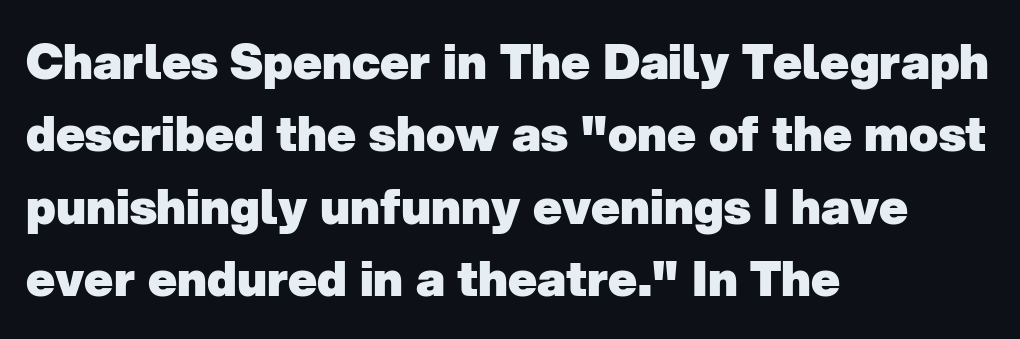
Q: Is the text bold? A: Yes.
Q: Is the typeface a serif or a sans-serif typeface? A: Sans-serif.
Q: Is the text underlined? A: No.
Q: How is the paragraph aligned? A: Left-aligned.
Q: Is the spacing between letters normal or unusually wide? A: Normal.
Q: Is the spacing between lines tight, normal or loose? A: Normal.
Q: Width (condensed, normal, or wide)? A: Normal.
Q: Stroke contrast? A: Low.
Q: x-height? A: Medium.
Q: Monospaced? A: No.
